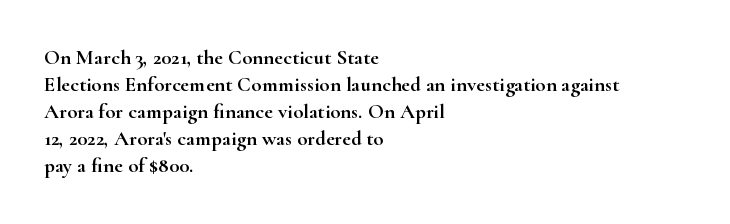
The letters stand straight up with perfectly vertical stems. Tracking here is standard; glyphs follow each other at the usual distance. Whoever set this chose a conventional vertical rhythm. The paragraph has a hard left edge and a soft right edge. Has an underline been added? It has not.
